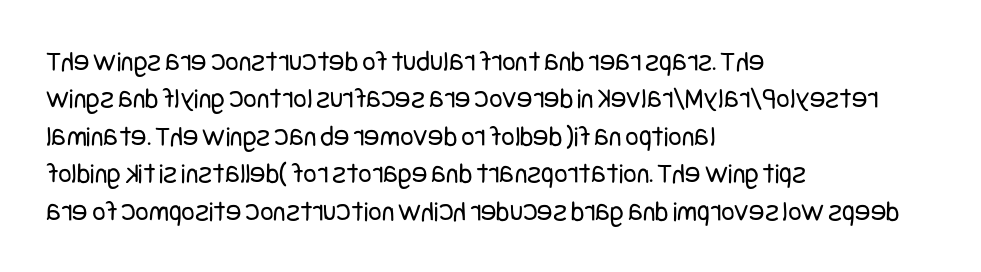
Q: Is the text bold? A: No.
Q: Is the text italic (slanted)? A: No, it is upright.
Q: Is the typeface a serif or a sans-serif typeface? A: Sans-serif.
Q: Is the text underlined? A: No.
Q: How is the paragraph aligned? A: Left-aligned.
Q: Is the spacing between letters normal or unusually wide? A: Normal.
Q: Is the spacing between lines tight, normal or loose? A: Normal.
Q: Width (condensed, normal, or wide)? A: Condensed.
Q: Stroke contrast? A: Low.
Q: x-height? A: Large.
